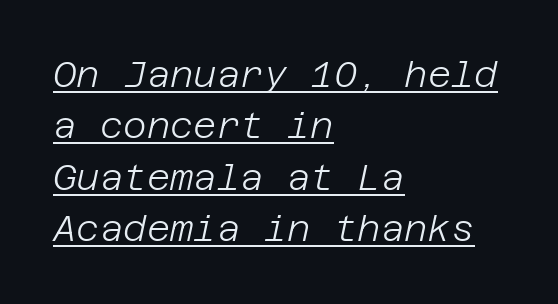
{"italic": "yes", "lean": "right", "slant_degrees": 12, "bold": "no", "weight": "light", "width": "normal", "stroke_contrast": "low", "x_height": "large", "underline": "yes", "align": "left", "line_spacing": "normal", "line_spacing_ratio": 1.43, "letter_spacing": "normal", "letter_spacing_em": 0.0, "glyph_px": 36}
